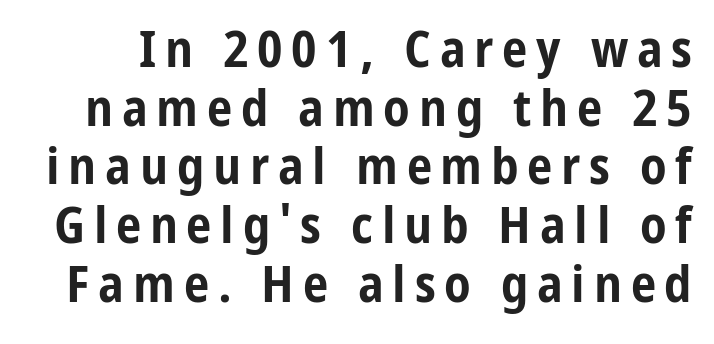
{"serif": "no", "italic": "no", "bold": "yes", "weight": "bold", "width": "condensed", "stroke_contrast": "low", "x_height": "medium", "monospaced": "no", "underline": "no", "line_spacing": "tight", "line_spacing_ratio": 1.15, "glyph_px": 51}
